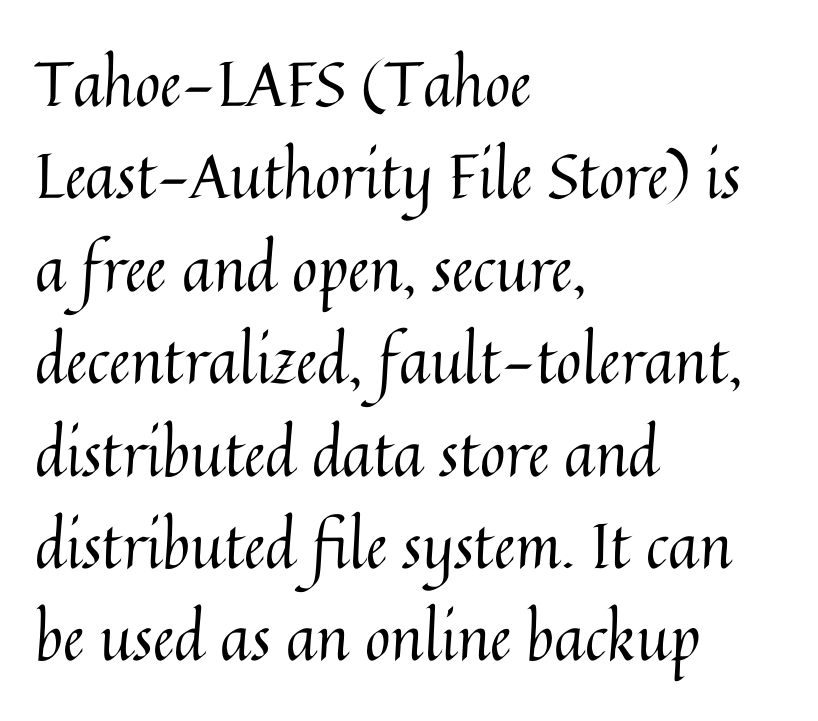
Q: Is the text bold? A: No.
Q: Is the text underlined? A: No.
Q: How is the paragraph aligned? A: Left-aligned.
Q: Is the spacing between letters normal or unusually wide? A: Normal.
Q: Is the spacing between lines tight, normal or loose? A: Normal.
Q: Width (condensed, normal, or wide)? A: Normal.
Q: Stroke contrast? A: Medium.
Q: x-height? A: Medium.
Q: Monospaced? A: No.
